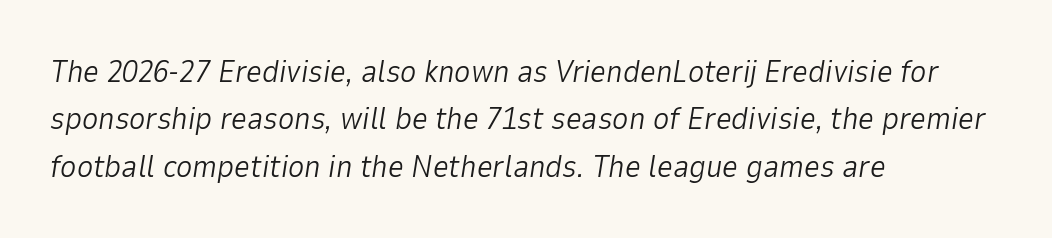
The image shows 31 px light type, italic (leaning right); set left-aligned, normal line spacing (1.53x), normal letter spacing, not underlined; low stroke contrast and a medium x-height.
